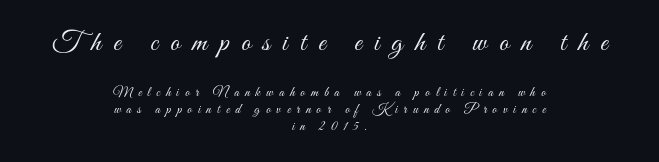
Reading top to bottom, the characters get smaller at the block break. Glance below the letters and you will spot only blank space. Tracking here is generous; glyphs stand well apart from one another. Both edges are ragged and mirror each other, which tells us the setting is centered. This sample has the flowing, uneven cadence of proportional lettering.
